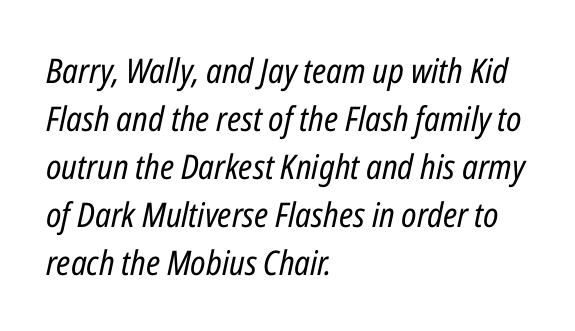
Q: Is the text bold? A: No.
Q: Is the text italic (slanted)? A: Yes, it leans right by about 12 degrees.
Q: Is the text underlined? A: No.
Q: How is the paragraph aligned? A: Left-aligned.
Q: Is the spacing between letters normal or unusually wide? A: Normal.
Q: Is the spacing between lines tight, normal or loose? A: Normal.
Q: Width (condensed, normal, or wide)? A: Condensed.
Q: Stroke contrast? A: Low.
Q: x-height? A: Medium.
Q: Monospaced? A: No.
